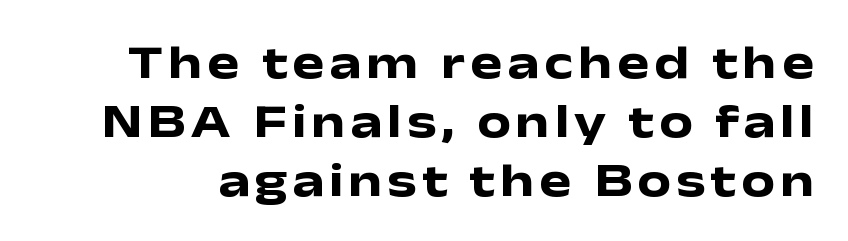
The image shows 48 px heavy, wide sans-serif type, upright; set line spacing 1.23x, not underlined; low stroke contrast and a medium x-height.
